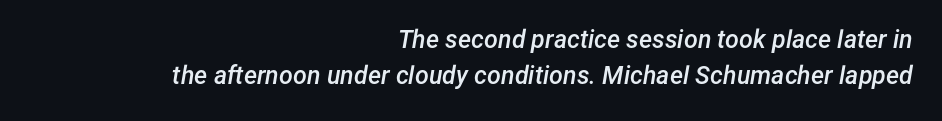
Q: Is the text bold? A: Semi-bold.
Q: Is the text italic (slanted)? A: Yes, it leans right by about 12 degrees.
Q: Is the text underlined? A: No.
Q: How is the paragraph aligned? A: Right-aligned.
Q: Is the spacing between letters normal or unusually wide? A: Normal.
Q: Is the spacing between lines tight, normal or loose? A: Normal.
